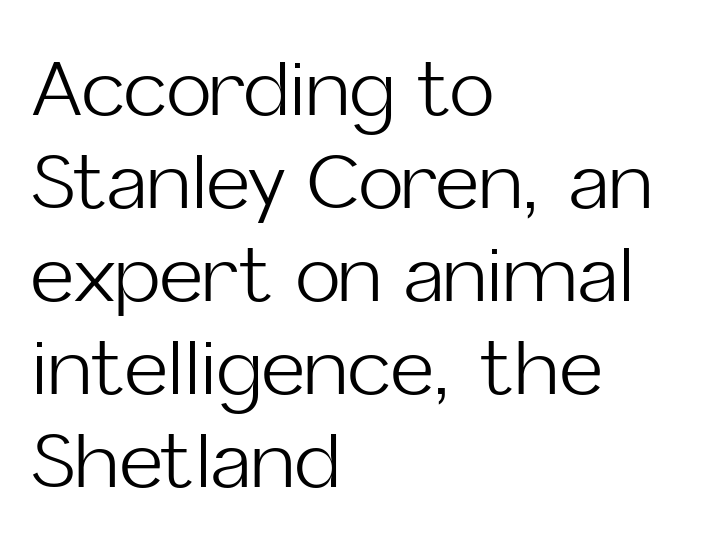
Q: Is the text bold? A: No.
Q: Is the text italic (slanted)? A: No, it is upright.
Q: Is the typeface a serif or a sans-serif typeface? A: Sans-serif.
Q: Is the text underlined? A: No.
Q: How is the paragraph aligned? A: Left-aligned.
Q: Is the spacing between letters normal or unusually wide? A: Normal.
Q: Width (condensed, normal, or wide)? A: Normal.
Q: Stroke contrast? A: Low.
Q: x-height? A: Medium.
Q: Monospaced? A: No.
